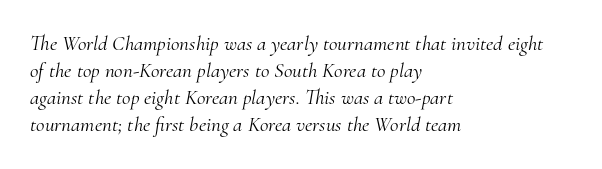
{"italic": "yes", "lean": "right", "slant_degrees": 10, "bold": "no", "underline": "no", "align": "left", "line_spacing": "normal", "line_spacing_ratio": 1.29, "letter_spacing": "normal", "letter_spacing_em": 0.0, "glyph_px": 21}
